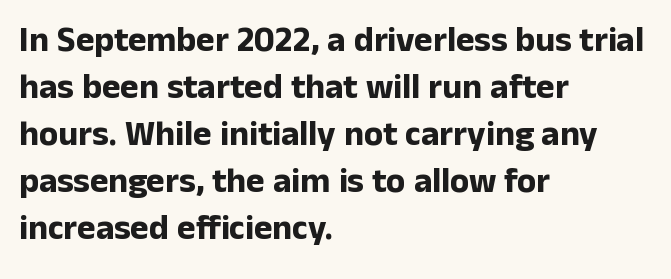
{"serif": "no", "italic": "no", "bold": "yes", "weight": "bold", "width": "normal", "stroke_contrast": "low", "x_height": "medium", "monospaced": "no", "underline": "no", "align": "left", "line_spacing": "normal", "line_spacing_ratio": 1.34, "letter_spacing": "normal", "letter_spacing_em": 0.0, "glyph_px": 35}
